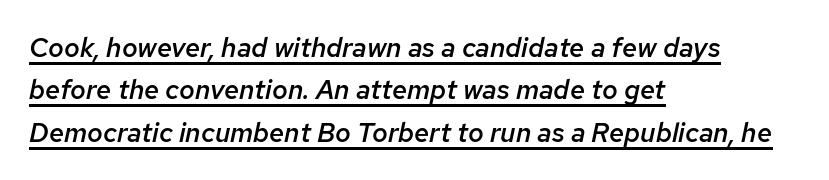
This is underlined copy, the kind a proofreader might mark for attention. Line spacing here is normal. The face used here is a semibold: visibly heavier than regular, lighter than bold. The text block is weighted toward the left margin, trailing off unevenly rightward. The horizontal fit of the characters is conventional and even. This is oblique type, the kind used for emphasis or titles.
